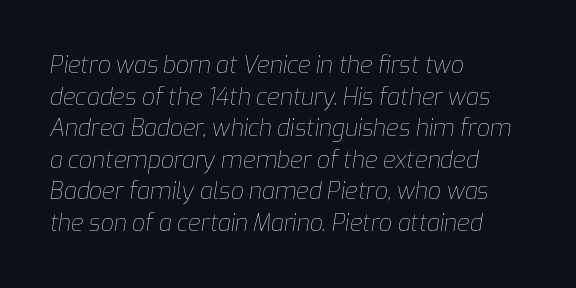
Is the stroke heavy? The answer is a plain regular-or-lighter. Looking at the ascenders, they clearly lean. Visually the block forms a straight wall on the left and a jagged coastline on the right. Tracking here is standard; glyphs follow each other at the usual distance. Students, observe: this is what conventionally led text looks like. The words here are not underlined.
